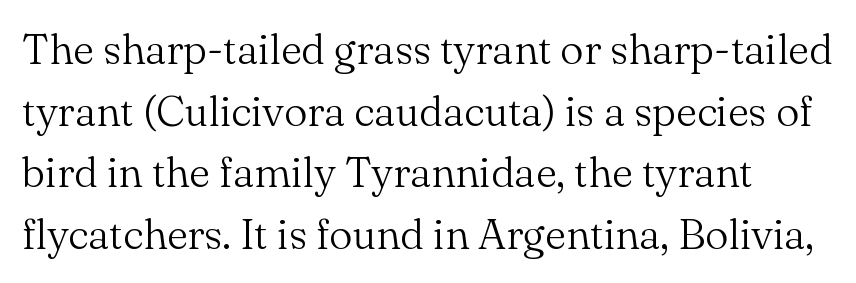
Q: Is the text bold? A: No.
Q: Is the text italic (slanted)? A: No, it is upright.
Q: Is the typeface a serif or a sans-serif typeface? A: Serif.
Q: Is the text underlined? A: No.
Q: Is the spacing between letters normal or unusually wide? A: Normal.
Q: Is the spacing between lines tight, normal or loose? A: Normal.
Q: Width (condensed, normal, or wide)? A: Normal.
Q: Stroke contrast? A: Medium.
Q: x-height? A: Small.
Q: Monospaced? A: No.
